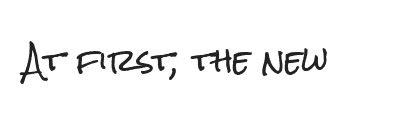
{"serif": "no", "italic": "no", "width": "condensed", "stroke_contrast": "low", "x_height": "medium", "monospaced": "no", "underline": "no", "letter_spacing": "normal", "letter_spacing_em": 0.0, "glyph_px": 30}
